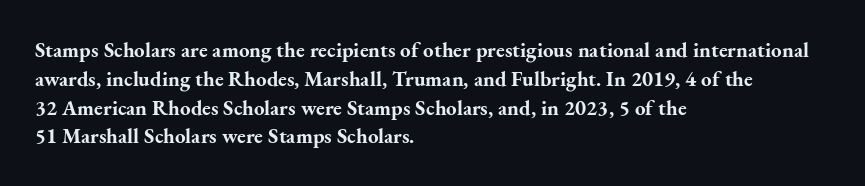
{"italic": "no", "bold": "yes", "underline": "no", "align": "left", "line_spacing": "normal", "line_spacing_ratio": 1.37, "letter_spacing": "normal", "letter_spacing_em": 0.0, "glyph_px": 21}
